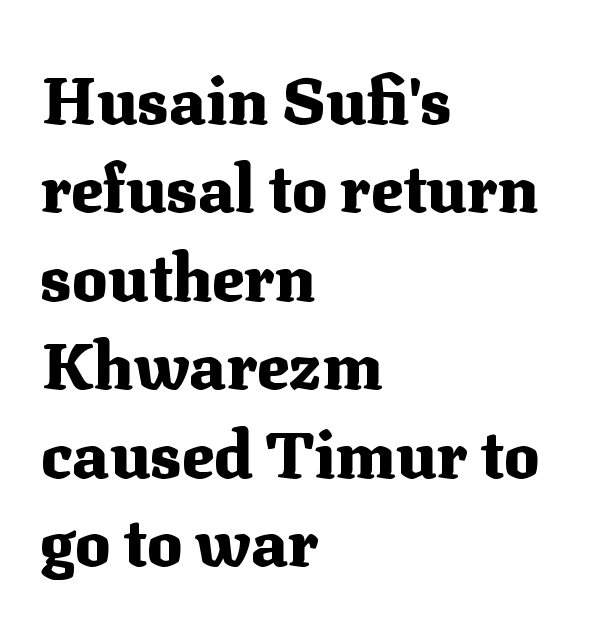
{"serif": "yes", "italic": "no", "bold": "yes", "weight": "heavy", "width": "normal", "stroke_contrast": "medium", "x_height": "medium", "monospaced": "no", "underline": "no", "align": "left", "line_spacing": "normal", "line_spacing_ratio": 1.34, "letter_spacing": "normal", "letter_spacing_em": 0.0, "glyph_px": 66}
